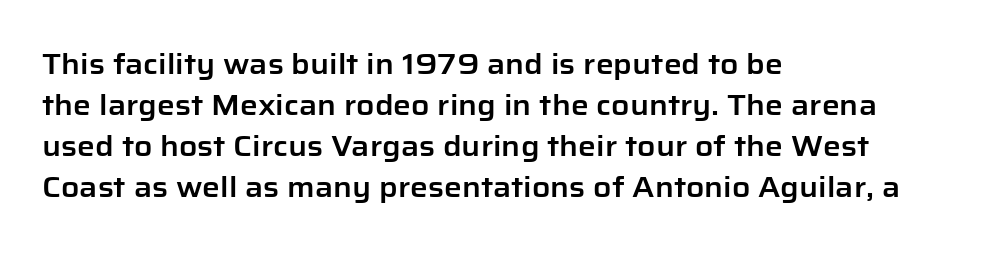
{"serif": "no", "italic": "no", "width": "normal", "stroke_contrast": "low", "x_height": "medium", "monospaced": "no", "underline": "no", "align": "left", "line_spacing": "normal", "line_spacing_ratio": 1.47, "letter_spacing": "normal", "letter_spacing_em": 0.0, "glyph_px": 28}
